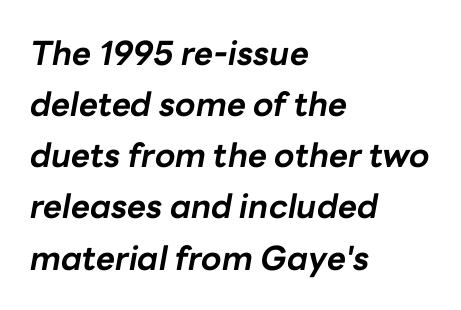
The image shows 33 px bold type, italic (leaning right); set left-aligned, normal line spacing (1.55x), normal letter spacing, not underlined; low stroke contrast and a medium x-height.
